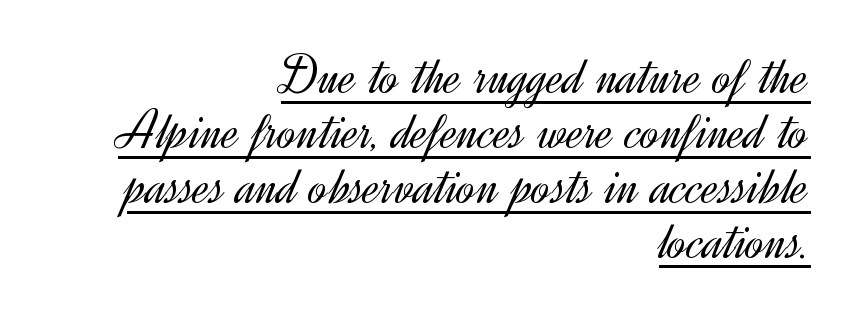
Q: Is the text bold? A: No.
Q: Is the text italic (slanted)? A: Yes.
Q: Is the typeface a serif or a sans-serif typeface? A: Sans-serif.
Q: Is the text underlined? A: Yes.
Q: How is the paragraph aligned? A: Right-aligned.
Q: Is the spacing between letters normal or unusually wide? A: Normal.
Q: Is the spacing between lines tight, normal or loose? A: Tight.
Q: Width (condensed, normal, or wide)? A: Normal.
Q: x-height? A: Small.
Q: Monospaced? A: No.
